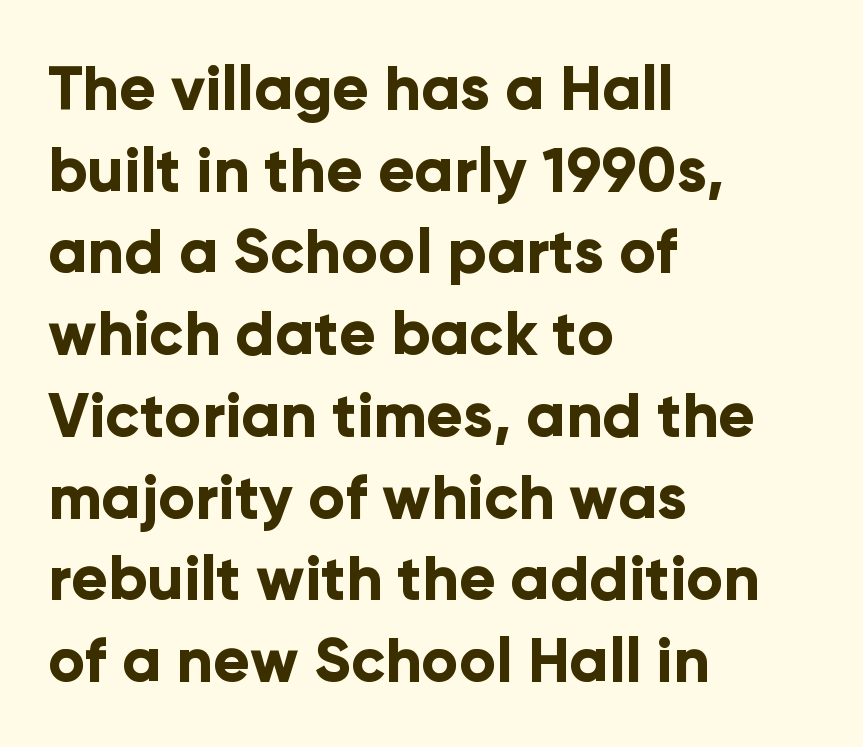
Q: Is the text bold? A: Yes.
Q: Is the text italic (slanted)? A: No, it is upright.
Q: Is the typeface a serif or a sans-serif typeface? A: Sans-serif.
Q: Is the text underlined? A: No.
Q: How is the paragraph aligned? A: Left-aligned.
Q: Is the spacing between letters normal or unusually wide? A: Normal.
Q: Is the spacing between lines tight, normal or loose? A: Normal.
Q: Width (condensed, normal, or wide)? A: Normal.
Q: Stroke contrast? A: Low.
Q: x-height? A: Medium.
Q: Monospaced? A: No.
